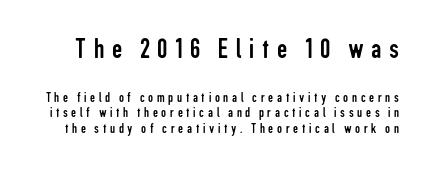
The characters are drawn with everyday or finer stroke widths. Do the letters lean? They stand straight. The rendering inserts visible extra space after every character. Unmarked baselines from the first word to the last. Nope, no serifs anywhere on these letters. The rendering uses natural spacing where letterforms have individual widths.
